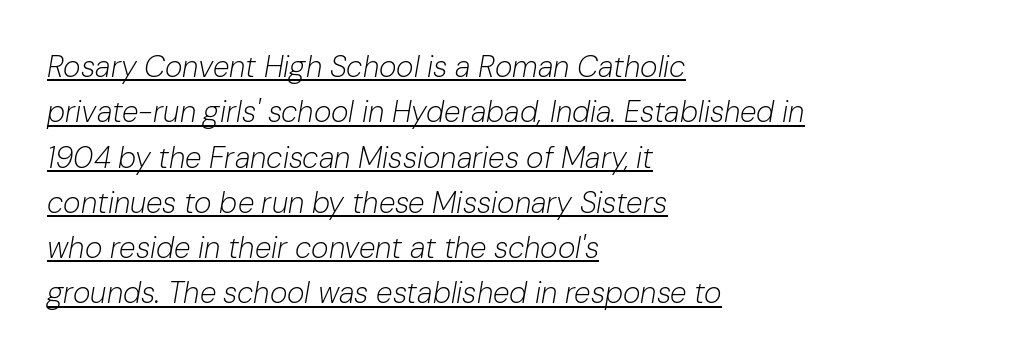
The rendering uses natural spacing where letterforms have individual widths. A baseline rule has been typeset under these characters. Nothing heavy about these letters — not bold at all. Leftover space on each line is placed entirely after the last word. The space between consecutive lines is moderate.
